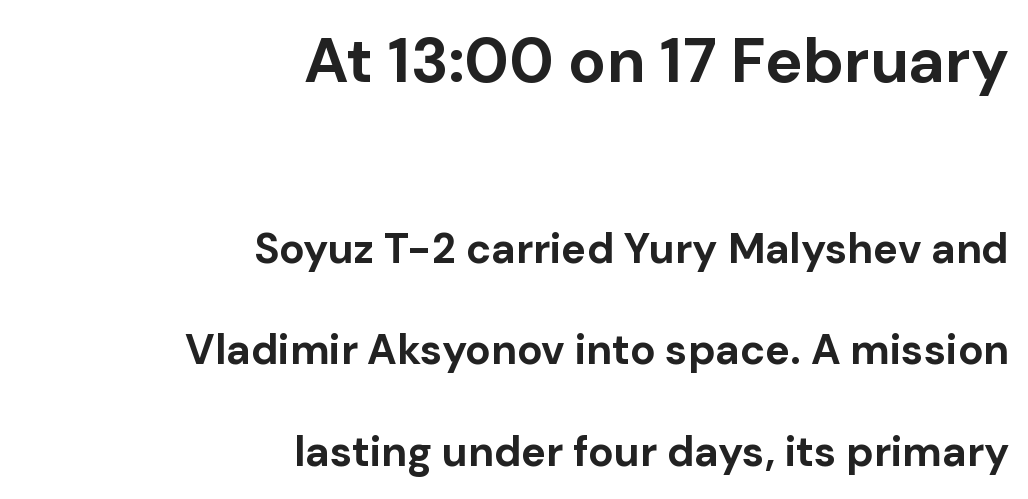
Q: Is the text bold? A: Yes.
Q: Is the text italic (slanted)? A: No, it is upright.
Q: Is the typeface a serif or a sans-serif typeface? A: Sans-serif.
Q: Is the text underlined? A: No.
Q: How is the paragraph aligned? A: Right-aligned.
Q: Is the spacing between letters normal or unusually wide? A: Normal.
Q: Is the spacing between lines tight, normal or loose? A: Loose.
Q: Which block of text is set in a larger size, the first (top) or the second (bottom)? A: The first (top) one.
Q: Width (condensed, normal, or wide)? A: Normal.
Q: Stroke contrast? A: Low.
Q: x-height? A: Medium.
Q: Monospaced? A: No.
